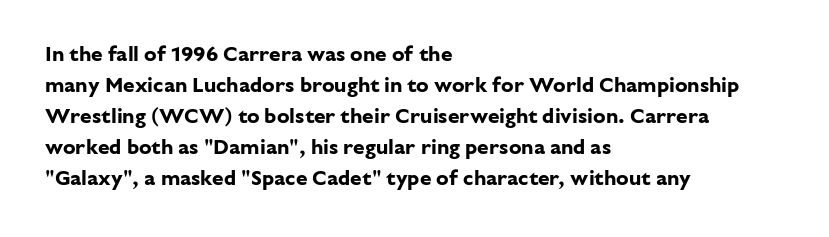
{"italic": "no", "bold": "yes", "underline": "no", "align": "left", "line_spacing": "normal", "line_spacing_ratio": 1.48, "letter_spacing": "normal", "letter_spacing_em": 0.0, "glyph_px": 21}
